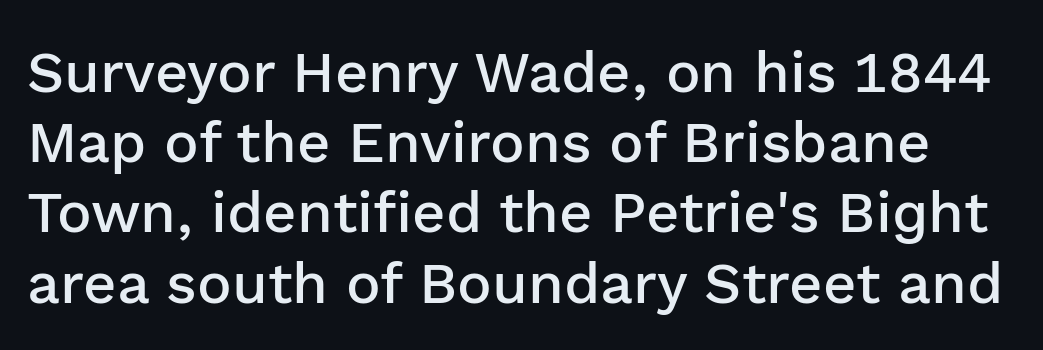
The image shows 58 px semibold sans-serif type, upright; set line spacing 1.21x, normal letter spacing, not underlined; low stroke contrast and a medium x-height.
